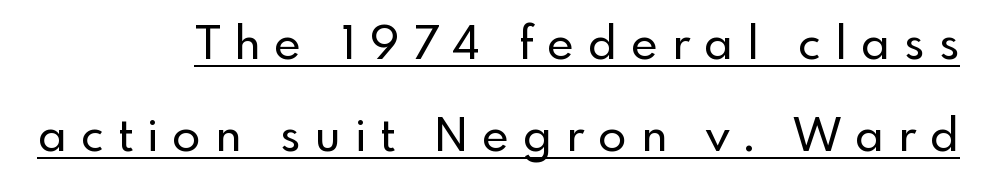
{"serif": "no", "italic": "no", "width": "normal", "x_height": "small", "monospaced": "no", "underline": "yes", "align": "right", "line_spacing": "loose", "line_spacing_ratio": 2.01, "letter_spacing": "wide", "letter_spacing_em": 0.31, "glyph_px": 46}
